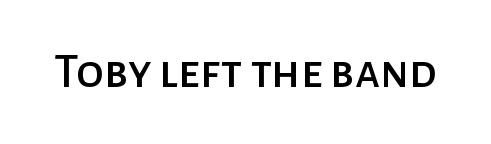
Glyph-to-glyph distance matches everyday printed text. A sans-serif font was chosen for this passage. Unmarked baselines from the first word to the last. The typography opts for an upright posture over an oblique one.
